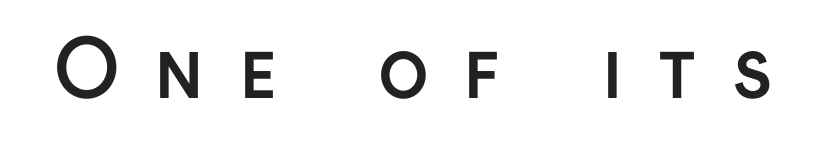
Spacing between characters has been opened up far beyond the box default. Is the type bold? Yes — the strokes are clearly thick and heavy. Proportional: the letters do not fall into vertical columns. The type family on display is of the sans-serif kind.
